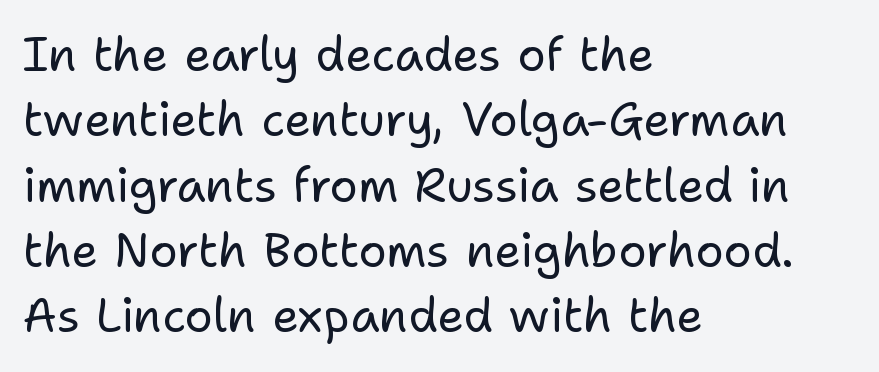
Clear beneath every line of the passage. You can tell it's not italic because the verticals are truly vertical. Does the type have serifs? No, each stem ends abruptly. Vertical spacing — default. Note the varied advance widths — an 'i' is clearly narrower than an 'm'. A student would call this left alignment; a typographer would say flush left, rag right.
